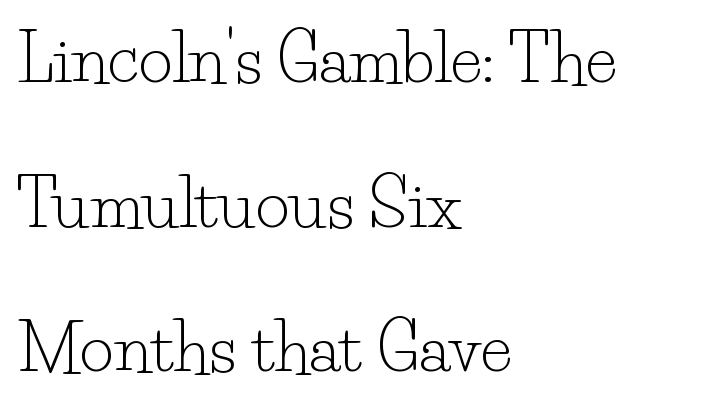
Q: Is the text bold? A: No.
Q: Is the text italic (slanted)? A: No, it is upright.
Q: Is the typeface a serif or a sans-serif typeface? A: Serif.
Q: Is the text underlined? A: No.
Q: How is the paragraph aligned? A: Left-aligned.
Q: Is the spacing between letters normal or unusually wide? A: Normal.
Q: Is the spacing between lines tight, normal or loose? A: Loose.
Q: Width (condensed, normal, or wide)? A: Normal.
Q: Stroke contrast? A: Low.
Q: x-height? A: Small.
Q: Monospaced? A: No.
